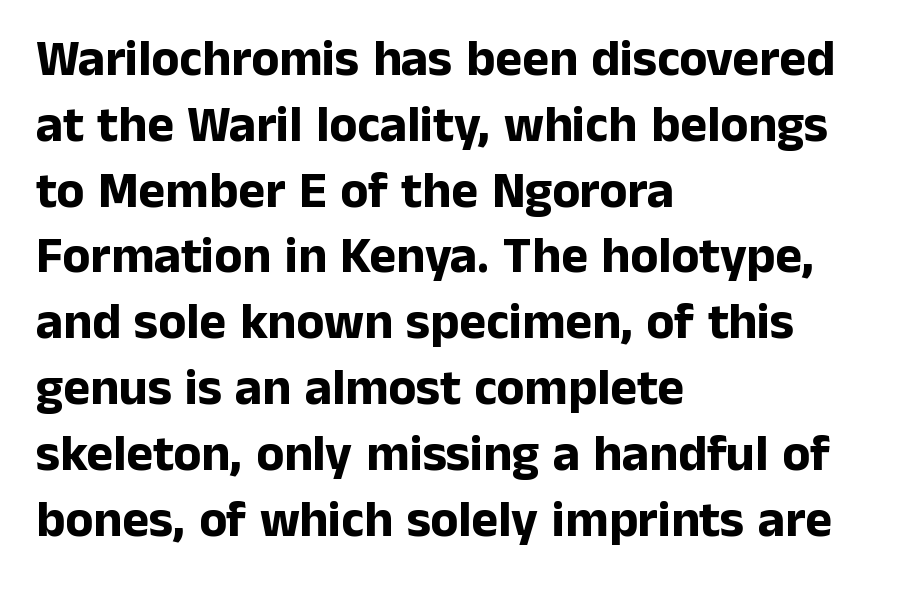
Spacing verdict: proportional, widths tailored to each character. Short and long lines alike share a common starting point at left. Bold? Absolutely — the strokes are thick and heavy. The letters stand straight up with perfectly vertical stems.
